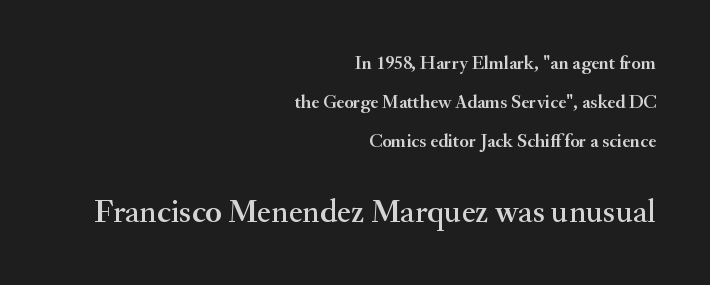
{"serif": "yes", "italic": "no", "width": "normal", "stroke_contrast": "medium", "x_height": "small", "monospaced": "no", "underline": "no", "align": "right", "line_spacing": "loose", "line_spacing_ratio": 2.04, "letter_spacing": "normal", "letter_spacing_em": 0.0, "larger_block": "second", "size_ratio": 1.74, "glyph_px": 33}
